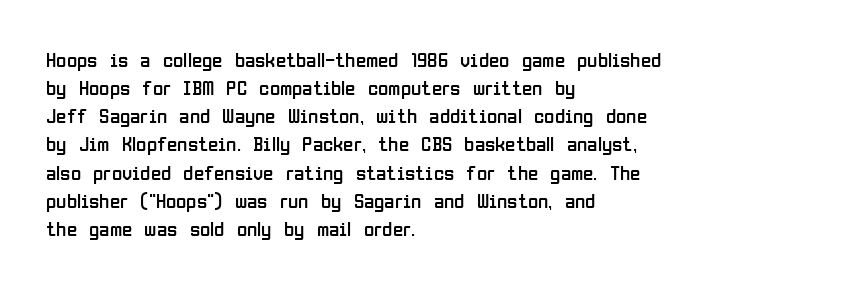
The image shows 21 px text type, upright; set left-aligned, normal line spacing (1.34x), normal letter spacing, not underlined.
